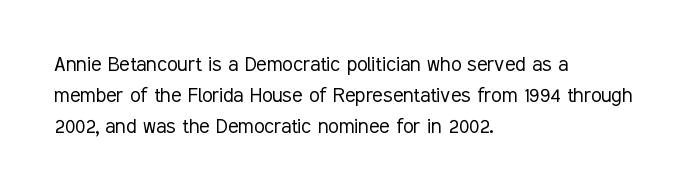
{"italic": "no", "bold": "no", "underline": "no", "align": "left", "line_spacing": "normal", "line_spacing_ratio": 1.29, "letter_spacing": "normal", "letter_spacing_em": 0.0, "glyph_px": 24}
